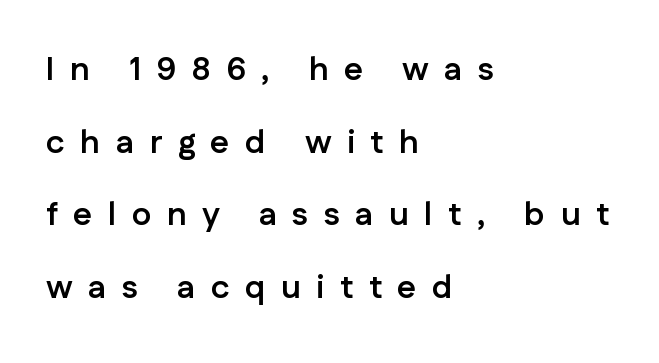
{"serif": "no", "italic": "no", "bold": "yes", "weight": "semibold", "width": "normal", "stroke_contrast": "low", "x_height": "medium", "monospaced": "no", "underline": "no", "align": "left", "line_spacing": "loose", "line_spacing_ratio": 2.2, "letter_spacing": "wide", "letter_spacing_em": 0.47, "glyph_px": 33}
